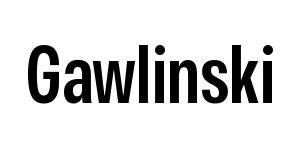
The image shows 79 px semibold, condensed sans-serif type, upright; set normal letter spacing, not underlined; low stroke contrast and a medium x-height.
